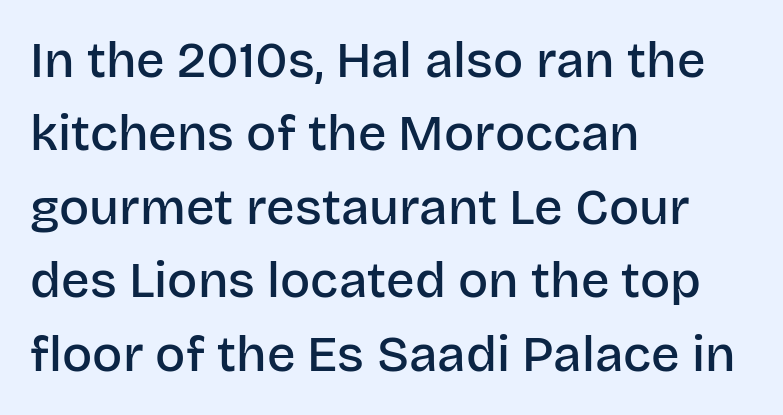
Ordinary non-slanted type is in use. The font is running at a semibold setting, under full bold. The line texture is even and compact thanks to regular tracking. Summary of vertical rhythm: regular, with standard interline spacing. Descender tails drop into unmarked territory. Looks like regular typesetting: each glyph gets only the width it needs.
